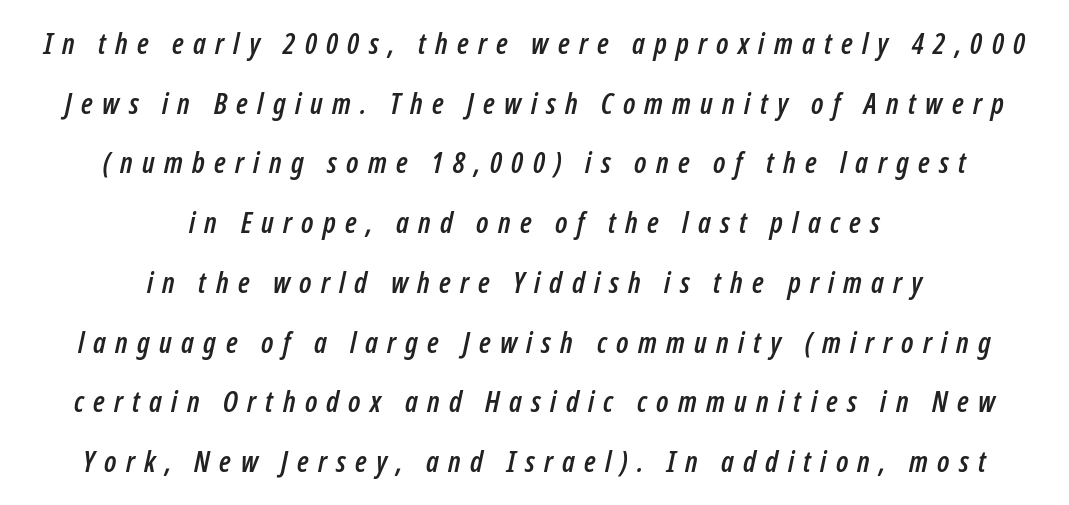
The designer dialed line spacing up above the default. The typography opts for an oblique posture over an upright one. Short note: letters widely spaced. Leftover space on each line is divided equally before and after the words. Only glyphs here, with clear space below each row. Do the characters align in a grid? No, the font is proportional.
